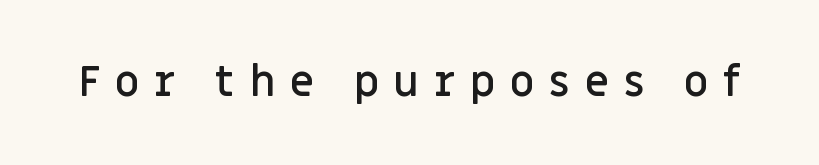
Q: Is the text bold? A: Semi-bold.
Q: Is the text italic (slanted)? A: No, it is upright.
Q: Is the typeface a serif or a sans-serif typeface? A: Sans-serif.
Q: Is the text underlined? A: No.
Q: Is the spacing between letters normal or unusually wide? A: Unusually wide.
Q: Width (condensed, normal, or wide)? A: Normal.
Q: Stroke contrast? A: Low.
Q: x-height? A: Large.
Q: Monospaced? A: No.
